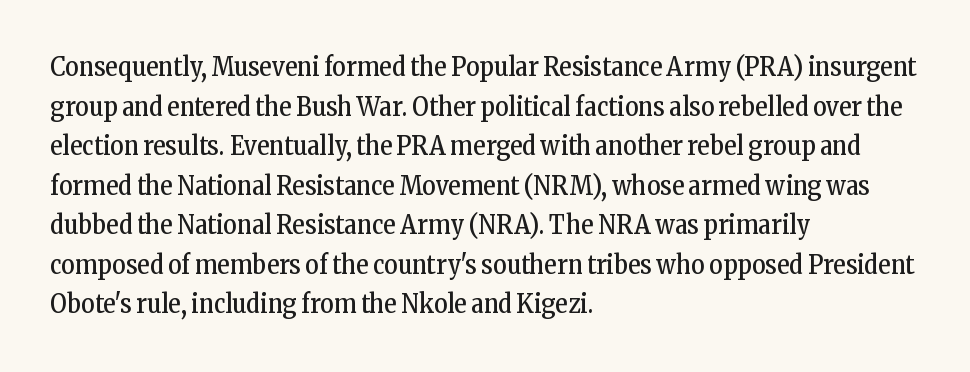
The block of text has a typical density, with ordinary space between rows. The line texture is even and compact thanks to regular tracking. Nothing heavy about these letters — not bold at all. Which margin do the lines hug? The left one — the right edge is uneven.
